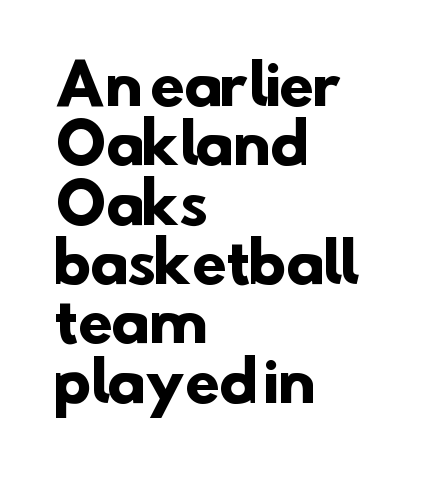
The designer went with a sans here, leaving each stem footless. Here the glyphs are tracked normally, forming tight word shapes. Notice how thick the strokes are: this is what a full bold looks like. Leading is clearly below the norm, producing a dense column. Anything drawn beneath the words? Only blank space.
